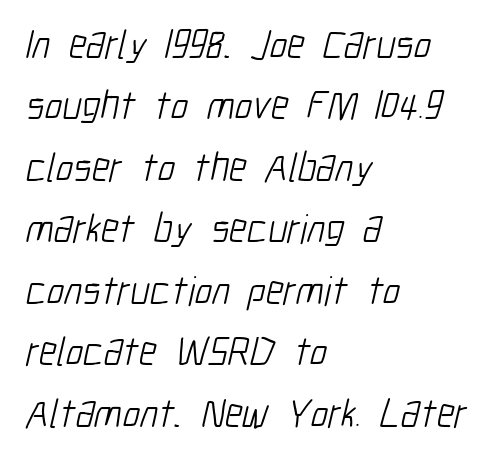
Q: Is the text bold? A: No.
Q: Is the typeface a serif or a sans-serif typeface? A: Sans-serif.
Q: Is the text underlined? A: No.
Q: How is the paragraph aligned? A: Left-aligned.
Q: Is the spacing between letters normal or unusually wide? A: Normal.
Q: Is the spacing between lines tight, normal or loose? A: Normal.
Q: Width (condensed, normal, or wide)? A: Condensed.
Q: Stroke contrast? A: Low.
Q: x-height? A: Medium.
Q: Monospaced? A: No.
